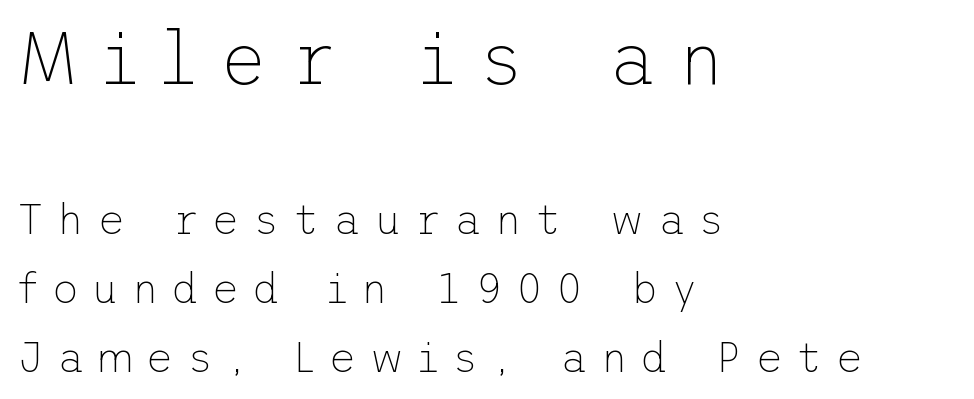
Q: Is the text bold? A: No.
Q: Is the text italic (slanted)? A: No, it is upright.
Q: Is the typeface a serif or a sans-serif typeface? A: Sans-serif.
Q: Is the text underlined? A: No.
Q: How is the paragraph aligned? A: Left-aligned.
Q: Is the spacing between letters normal or unusually wide? A: Unusually wide.
Q: Is the spacing between lines tight, normal or loose? A: Normal.
Q: Which block of text is set in a larger size, the first (top) or the second (bottom)? A: The first (top) one.
Q: Width (condensed, normal, or wide)? A: Normal.
Q: Stroke contrast? A: Low.
Q: x-height? A: Medium.
